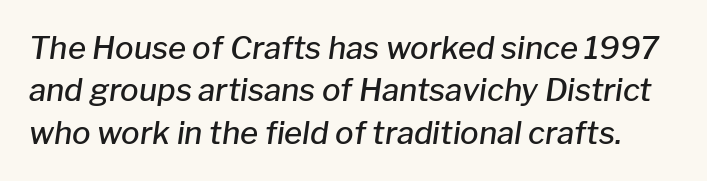
Q: Is the text bold? A: Semi-bold.
Q: Is the text italic (slanted)? A: Yes, it leans right by about 8 degrees.
Q: Is the text underlined? A: No.
Q: Is the spacing between letters normal or unusually wide? A: Normal.
Q: Is the spacing between lines tight, normal or loose? A: Normal.
Q: Width (condensed, normal, or wide)? A: Normal.
Q: Stroke contrast? A: Low.
Q: x-height? A: Medium.
Q: Monospaced? A: No.
